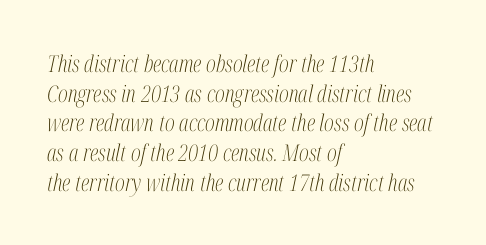
Q: Is the text bold? A: No.
Q: Is the text italic (slanted)? A: Yes, it leans right by about 12 degrees.
Q: Is the text underlined? A: No.
Q: How is the paragraph aligned? A: Left-aligned.
Q: Is the spacing between letters normal or unusually wide? A: Normal.
Q: Is the spacing between lines tight, normal or loose? A: Normal.
